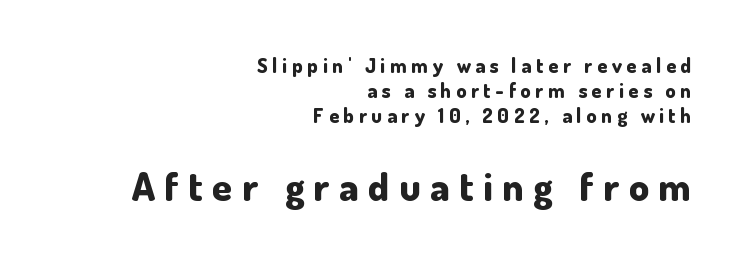
{"serif": "no", "italic": "no", "bold": "yes", "weight": "bold", "width": "normal", "stroke_contrast": "low", "x_height": "small", "monospaced": "no", "underline": "no", "align": "right", "line_spacing": "normal", "line_spacing_ratio": 1.25, "letter_spacing": "wide", "letter_spacing_em": 0.24, "larger_block": "second", "size_ratio": 2.0, "glyph_px": 40}
